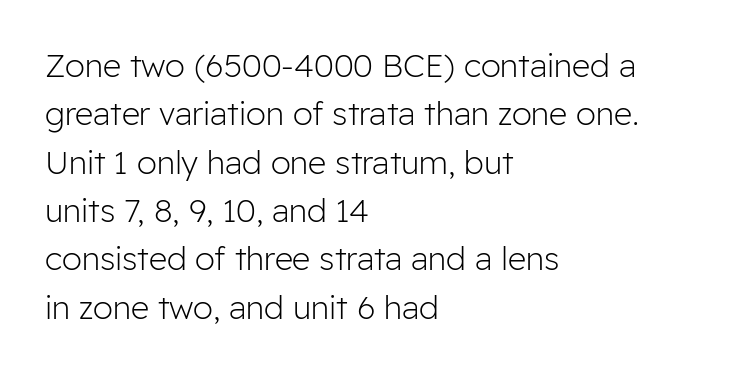
{"serif": "no", "italic": "no", "bold": "no", "weight": "light", "width": "normal", "stroke_contrast": "low", "x_height": "medium", "monospaced": "no", "underline": "no", "align": "left", "line_spacing": "normal", "line_spacing_ratio": 1.51, "letter_spacing": "normal", "letter_spacing_em": 0.0, "glyph_px": 32}
